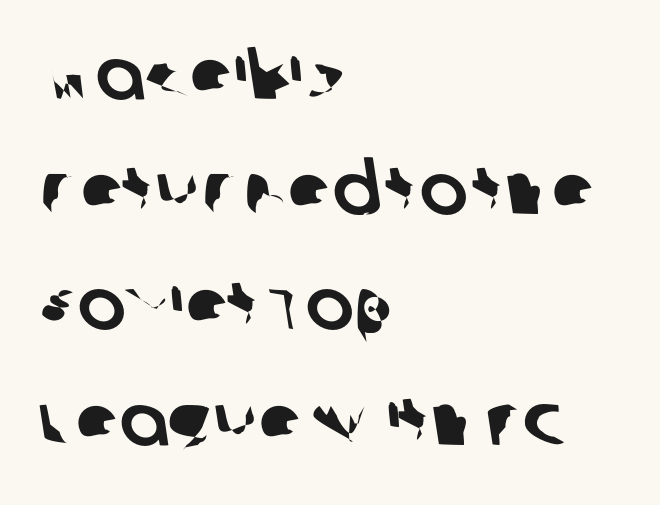
Q: Is the typeface a serif or a sans-serif typeface? A: Sans-serif.
Q: Is the text underlined? A: No.
Q: How is the paragraph aligned? A: Left-aligned.
Q: Is the spacing between letters normal or unusually wide? A: Normal.
Q: Is the spacing between lines tight, normal or loose? A: Normal.
Q: Width (condensed, normal, or wide)? A: Normal.
Q: Stroke contrast? A: Low.
Q: x-height? A: Large.
Q: Monospaced? A: No.
